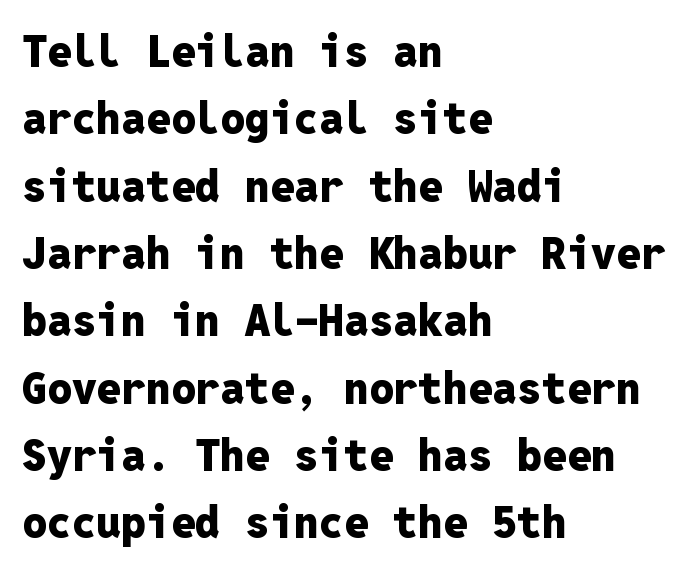
Q: Is the text bold? A: Yes.
Q: Is the text italic (slanted)? A: No, it is upright.
Q: Is the typeface a serif or a sans-serif typeface? A: Sans-serif.
Q: Is the text underlined? A: No.
Q: How is the paragraph aligned? A: Left-aligned.
Q: Is the spacing between letters normal or unusually wide? A: Normal.
Q: Is the spacing between lines tight, normal or loose? A: Normal.
Q: Width (condensed, normal, or wide)? A: Normal.
Q: Stroke contrast? A: Low.
Q: x-height? A: Medium.
Q: Monospaced? A: Yes.
